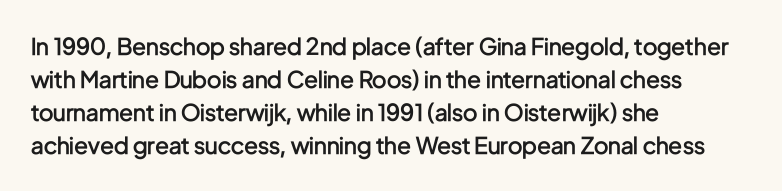
The image shows 23 px text type, upright; set left-aligned, normal line spacing (1.43x), normal letter spacing, not underlined.
